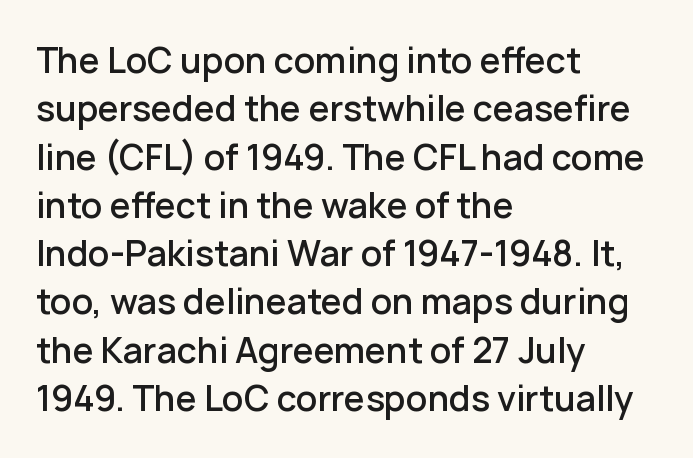
{"serif": "no", "italic": "no", "bold": "semi", "weight": "semibold", "width": "normal", "stroke_contrast": "low", "x_height": "medium", "monospaced": "no", "underline": "no", "align": "left", "line_spacing": "normal", "line_spacing_ratio": 1.42, "letter_spacing": "normal", "letter_spacing_em": 0.0, "glyph_px": 34}
